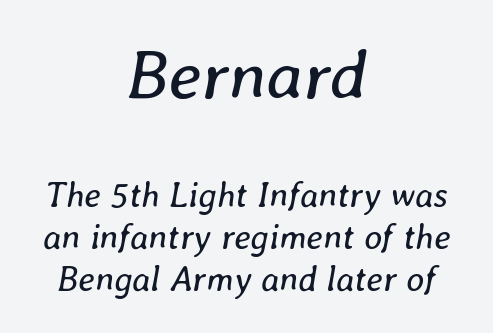
This sample uses plain, unmodified letter spacing. The space directly below the letters is spotless. The setting favours the middle, as headings and verse often do. When letters slant like this, we call the style italic.
